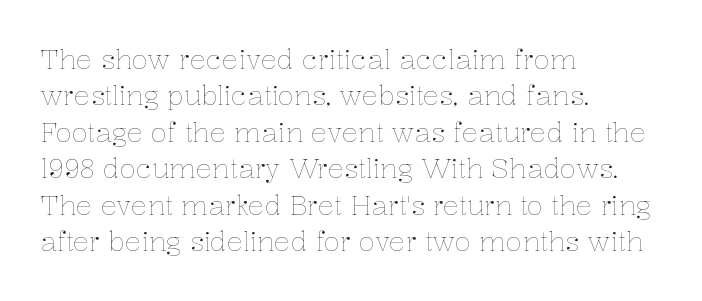
The image shows 27 px text type, upright; set left-aligned, normal line spacing (1.35x), normal letter spacing, not underlined.
